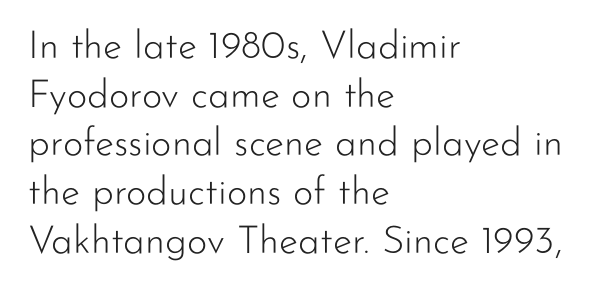
The image shows 39 px light sans-serif type, upright; set left-aligned, normal line spacing (1.25x), normal letter spacing, not underlined; low stroke contrast and a small x-height.
